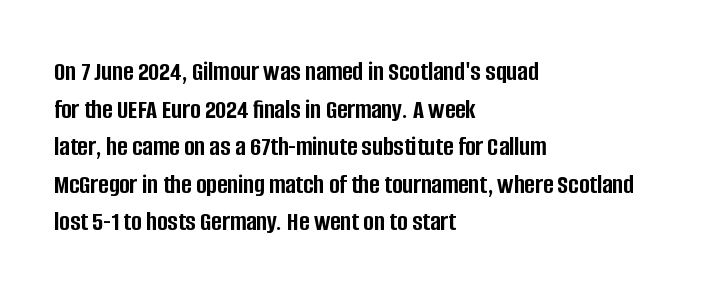
{"serif": "no", "italic": "no", "bold": "yes", "weight": "semibold", "width": "condensed", "stroke_contrast": "low", "x_height": "large", "monospaced": "no", "underline": "no", "align": "left", "line_spacing": "normal", "line_spacing_ratio": 1.34, "letter_spacing": "normal", "letter_spacing_em": 0.0, "glyph_px": 28}
